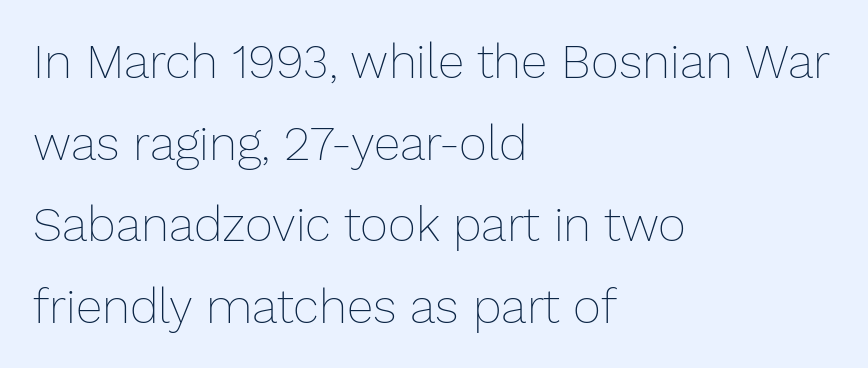
{"italic": "no", "bold": "no", "weight": "thin", "width": "normal", "stroke_contrast": "low", "x_height": "medium", "monospaced": "no", "underline": "no", "align": "left", "line_spacing": "normal", "line_spacing_ratio": 1.7, "letter_spacing": "normal", "letter_spacing_em": 0.0, "glyph_px": 48}
